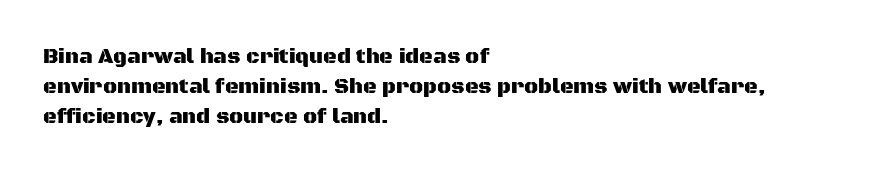
Q: Is the text italic (slanted)? A: No, it is upright.
Q: Is the text underlined? A: No.
Q: How is the paragraph aligned? A: Left-aligned.
Q: Is the spacing between letters normal or unusually wide? A: Normal.
Q: Is the spacing between lines tight, normal or loose? A: Normal.
